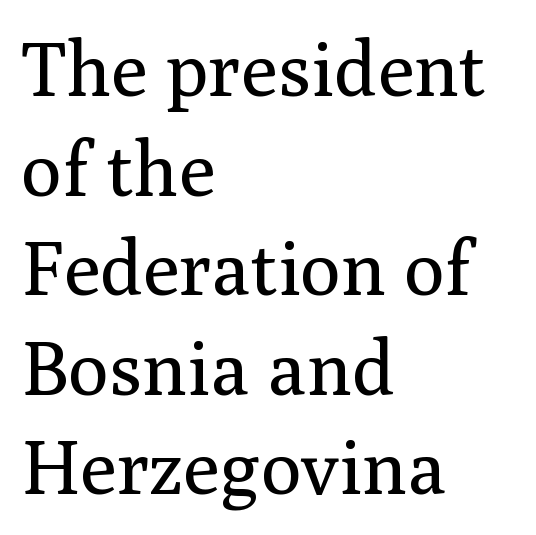
The image shows 76 px regular-weight serif type, upright; set left-aligned, normal line spacing (1.31x), normal letter spacing, not underlined; medium stroke contrast and a medium x-height.
